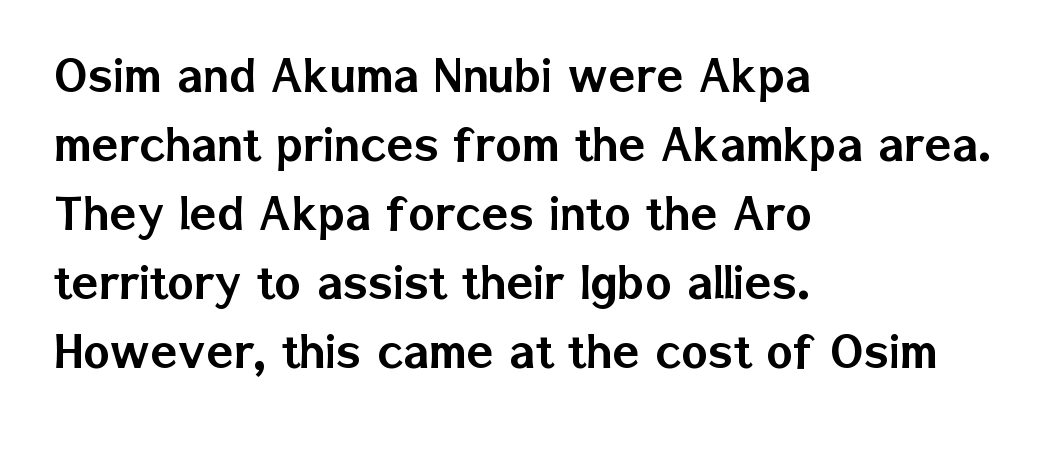
{"serif": "no", "italic": "no", "width": "normal", "stroke_contrast": "low", "x_height": "medium", "monospaced": "no", "underline": "no", "align": "left", "line_spacing_ratio": 1.23, "letter_spacing": "normal", "letter_spacing_em": 0.0, "glyph_px": 56}
